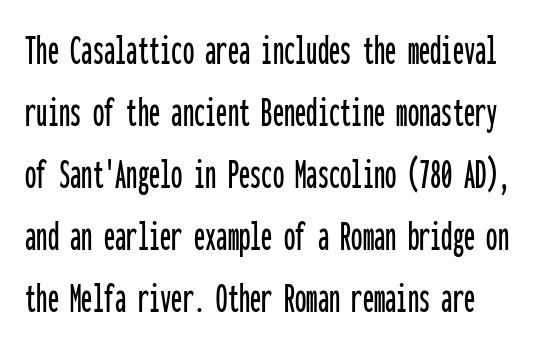
The image shows 45 px condensed sans-serif type, upright, monospaced; set normal line spacing (1.38x), normal letter spacing, not underlined; low stroke contrast and a medium x-height.
